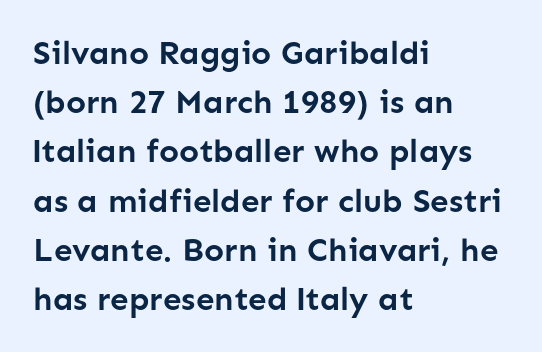
In CSS terms this would be text-align: left. The passage shown is not underscored anywhere. You could not count columns in this text — the font is proportionally spaced. As a designer I'd log this as weight 700, bold. What kind of face is this? One without serifs — a sans.
